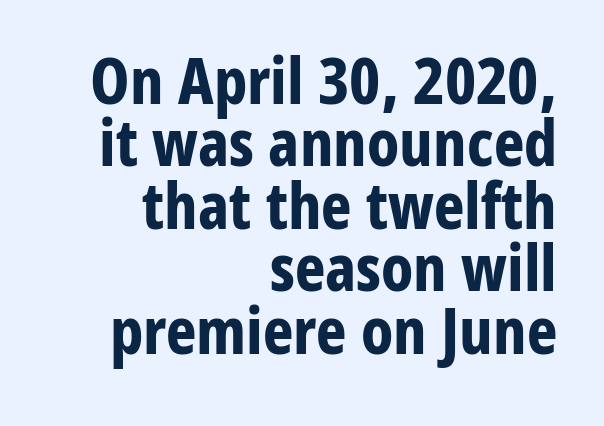
Default kerning and tracking; the words read as compact shapes. Tall strokes in this sample are plumb rather than angled. Compared with typical paragraphs, the rows here are closer together. The setting favours the right margin, as signatures and pull-quotes sometimes do. Compared with an ordinary text face, these strokes are far heavier — a full bold.
